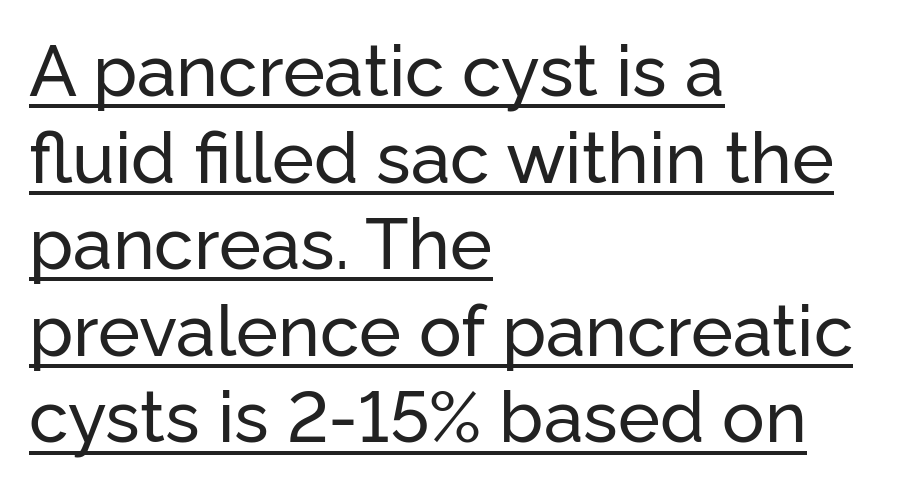
{"serif": "no", "italic": "no", "width": "normal", "stroke_contrast": "low", "x_height": "medium", "monospaced": "no", "underline": "yes", "align": "left", "line_spacing_ratio": 1.22, "letter_spacing": "normal", "letter_spacing_em": 0.0, "glyph_px": 71}
